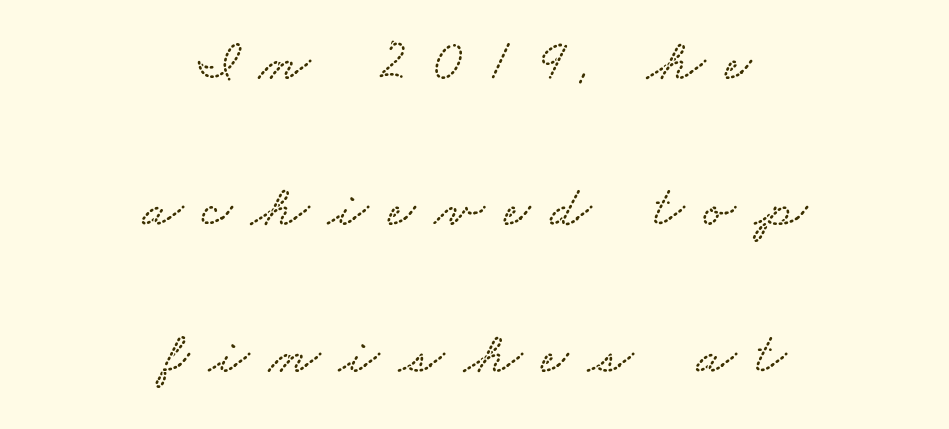
The image shows 59 px wide type; set centered, loose line spacing (2.48x), unusually wide letter spacing (+0.33 em), not underlined; low stroke contrast and a small x-height.
